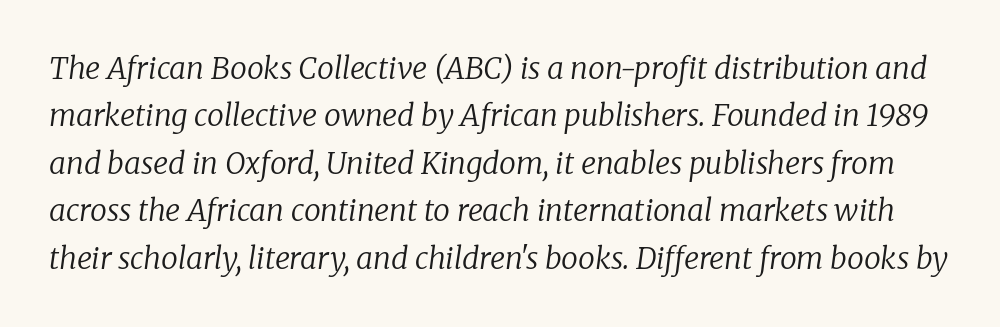
Q: Is the text bold? A: No.
Q: Is the text italic (slanted)? A: Yes, it leans right by about 8 degrees.
Q: Is the typeface a serif or a sans-serif typeface? A: Serif.
Q: Is the text underlined? A: No.
Q: Is the spacing between letters normal or unusually wide? A: Normal.
Q: Is the spacing between lines tight, normal or loose? A: Normal.
Q: Width (condensed, normal, or wide)? A: Normal.
Q: Stroke contrast? A: Low.
Q: x-height? A: Medium.
Q: Monospaced? A: No.
